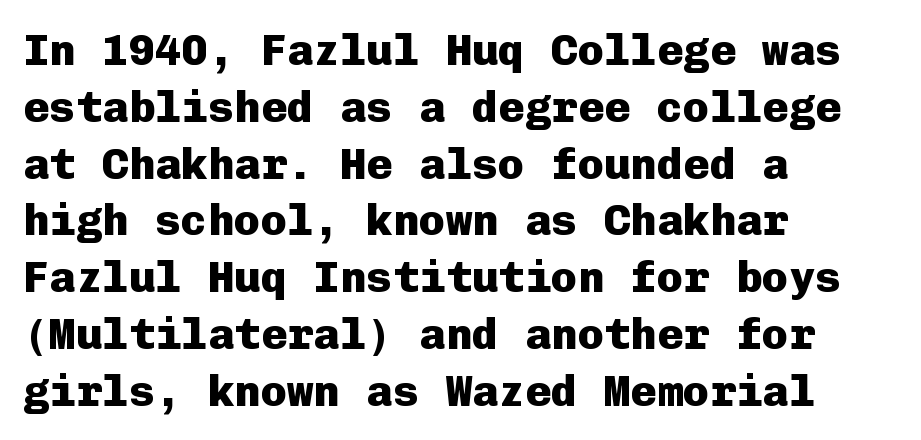
{"serif": "no", "italic": "no", "bold": "yes", "weight": "heavy", "width": "normal", "stroke_contrast": "low", "x_height": "medium", "monospaced": "yes", "underline": "no", "align": "left", "line_spacing": "normal", "line_spacing_ratio": 1.29, "letter_spacing": "normal", "letter_spacing_em": 0.0, "glyph_px": 44}
